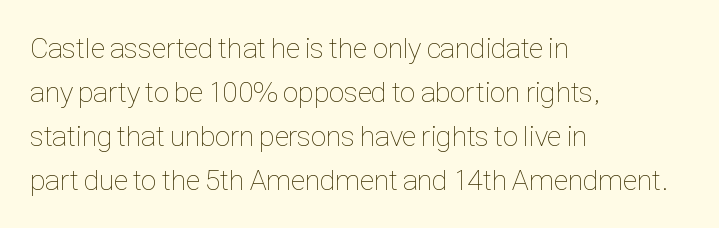
Characters remain perfectly vertical along every line. Weight class: somewhere from thin through regular. All the whitespace from short lines collects on the right. The horizontal fit of the characters is conventional and even.
